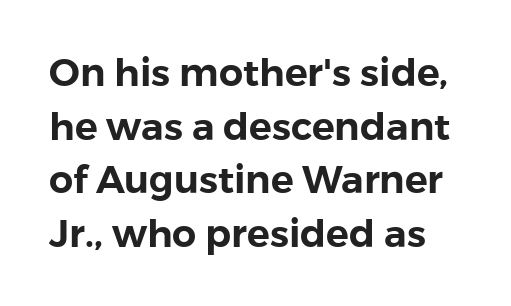
Descender tails drop into unmarked territory. Normally led — the rows are evenly, conventionally spaced. What kind of face is this? One without serifs — a sans. This sample has the flowing, uneven cadence of proportional lettering. Ascenders rise straight up at ninety degrees. The rendering keeps characters at their native spacing.
